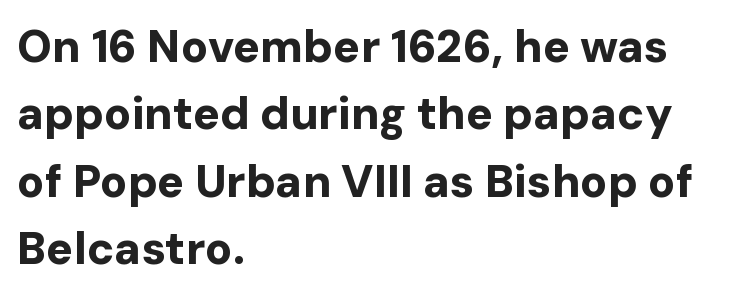
Honestly, the letter spacing is just normal — you wouldn't notice it. This is sans-serif lettering, the kind often seen on screens and signage. Anything drawn beneath the words? Only blank space. Varying glyph widths throughout — classic text-font behaviour. The letters stand straight up with perfectly vertical stems. Alignment: flush left.
